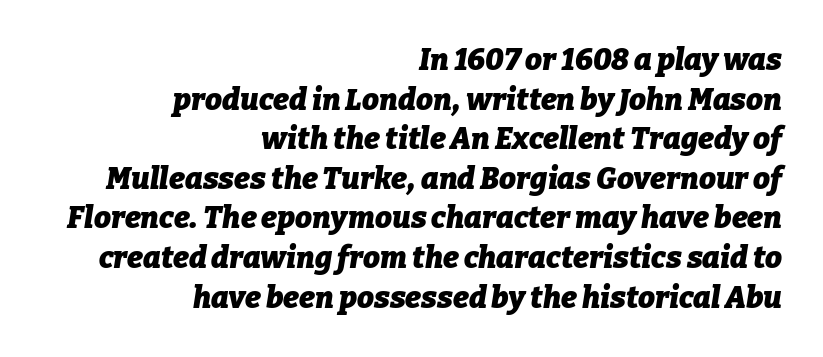
Q: Is the text bold? A: Yes.
Q: Is the text italic (slanted)? A: Yes, it leans right by about 9 degrees.
Q: Is the text underlined? A: No.
Q: How is the paragraph aligned? A: Right-aligned.
Q: Is the spacing between letters normal or unusually wide? A: Normal.
Q: Is the spacing between lines tight, normal or loose? A: Normal.
Q: Width (condensed, normal, or wide)? A: Normal.
Q: Stroke contrast? A: Low.
Q: x-height? A: Medium.
Q: Monospaced? A: No.
